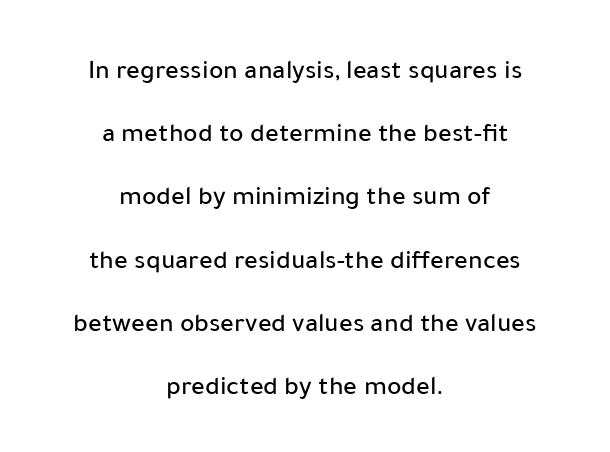
Q: Is the text italic (slanted)? A: No, it is upright.
Q: Is the text underlined? A: No.
Q: How is the paragraph aligned? A: Centered.
Q: Is the spacing between letters normal or unusually wide? A: Normal.
Q: Is the spacing between lines tight, normal or loose? A: Loose.
